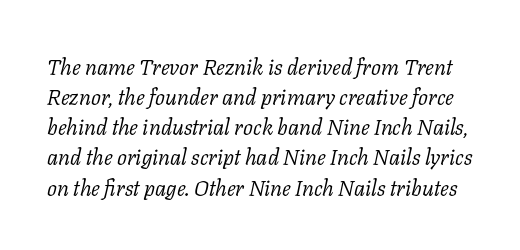
Short note: letters normally spaced. The glyphs look as if they've been sheared to an angle. Stroke thickness stays within the range of a standard reading face or lighter. The lines sit at an ordinary, default distance from one another. The zone under the glyphs is completely vacant.
